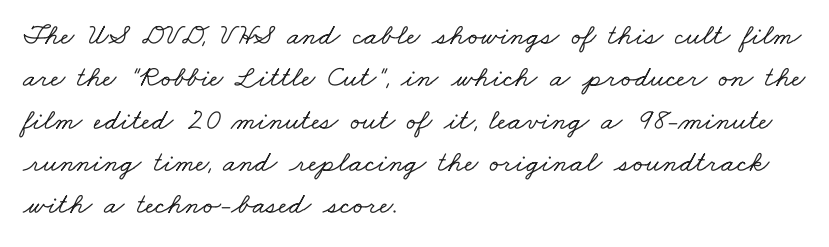
The image shows 30 px wide serif type; set left-aligned, normal line spacing (1.41x), normal letter spacing, not underlined; low stroke contrast and a small x-height.
